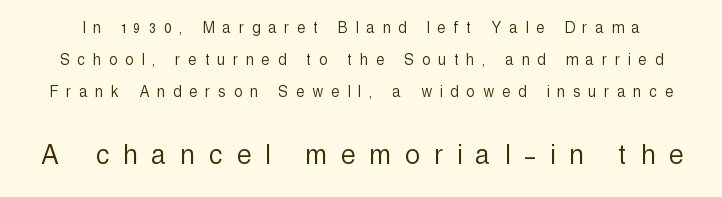
The image shows 32 px light, condensed sans-serif type, upright; set line spacing 1.78x, unusually wide letter spacing (+0.47 em), not underlined; the second (bottom) block is 1.78x larger; a medium x-height.
